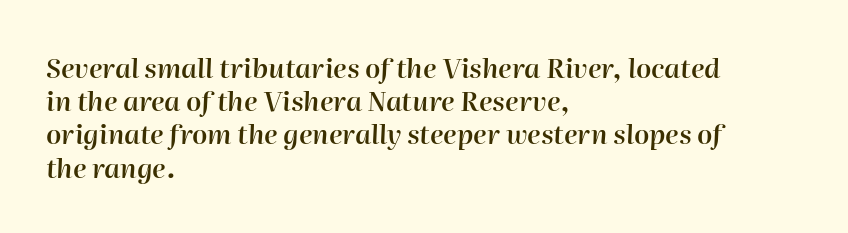
Students, this is semibold: more ink than regular, less than bold. Where is the straight margin? On the left. The baseline area is clear. Look at the tracking — it's just the regular setting, nothing added. This is oblique type, the kind used for emphasis or titles.
